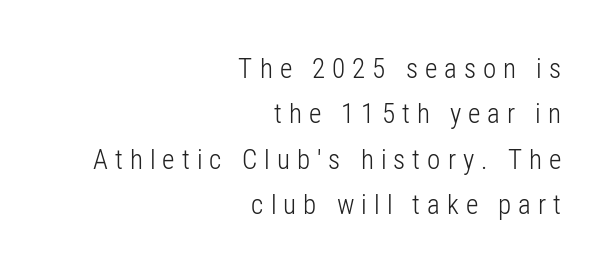
The image shows 27 px text type, upright; set right-aligned, normal line spacing (1.68x), unusually wide letter spacing (+0.26 em), not underlined.
